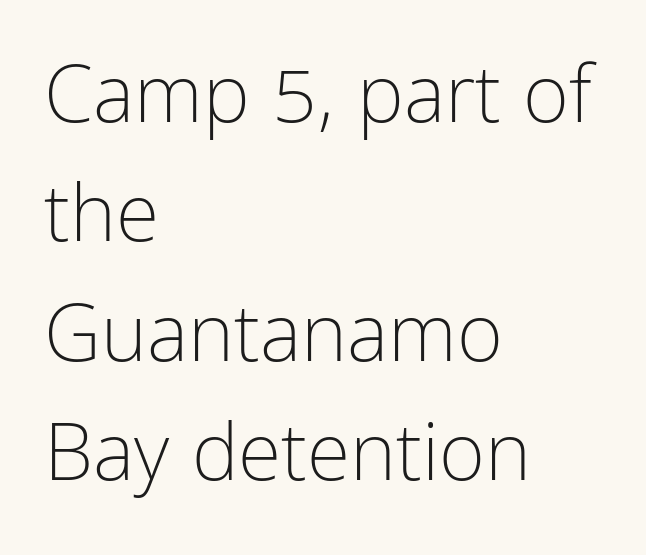
The image shows 79 px light, condensed sans-serif type, upright; set left-aligned, normal line spacing (1.51x), normal letter spacing, not underlined; low stroke contrast and a medium x-height.
